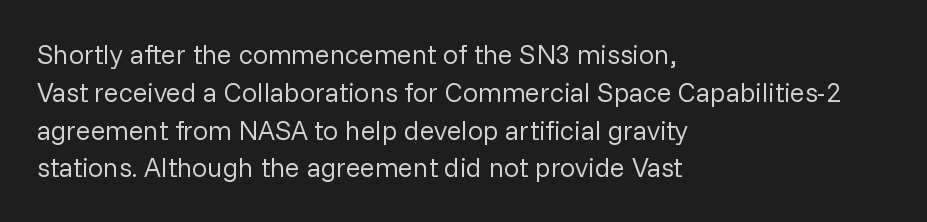
Short note: letters normally spaced. These lines are set flush left with a ragged right edge. The passage shown is not bold in any degree. Rows of type keep a routine distance in the vertical direction. This is the regular roman posture of the typeface.
